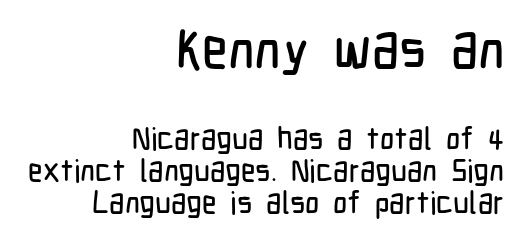
{"serif": "no", "italic": "no", "width": "condensed", "stroke_contrast": "low", "x_height": "medium", "monospaced": "no", "underline": "no", "align": "right", "line_spacing": "tight", "line_spacing_ratio": 1.03, "letter_spacing": "normal", "letter_spacing_em": 0.0, "larger_block": "first", "size_ratio": 1.77, "glyph_px": 55}
